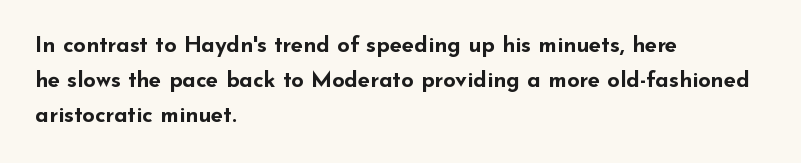
One-word summary of the alignment: left. Characters remain perfectly vertical along every line. Words float on clear page, feet unadorned. Look at the tracking — it's just the regular setting, nothing added.
